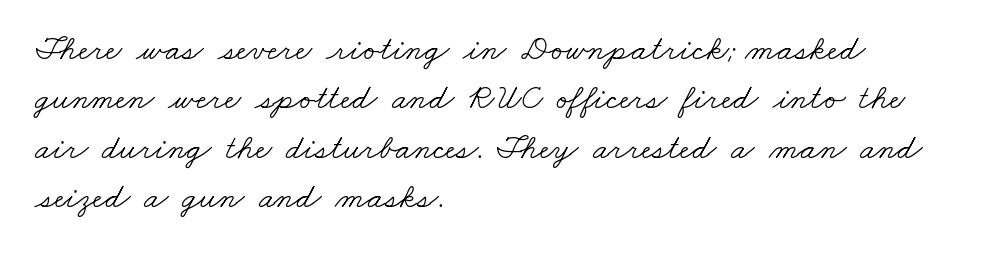
The letterforms sit at book weight or below. Has an underline been added? It has not. Yep, those are serifs on the letters. Do the characters align in a grid? No, the font is proportional. Compared with a centered layout, this one pins lines to the left instead.
